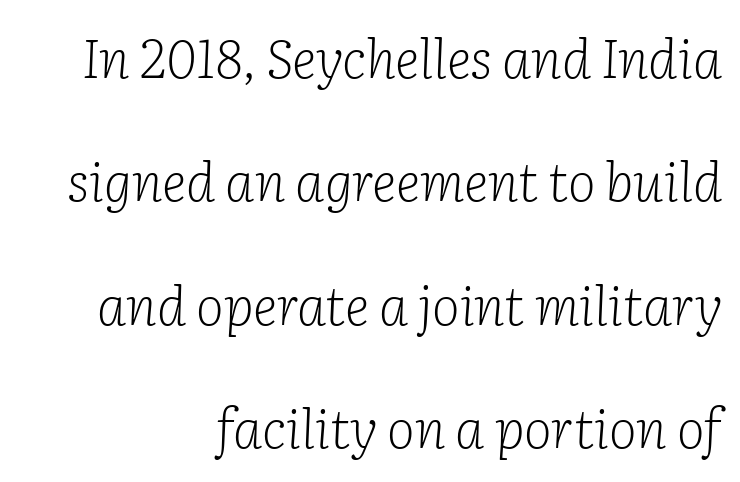
The image shows 53 px light serif type, italic (leaning right); set right-aligned, loose line spacing (2.33x), normal letter spacing, not underlined; low stroke contrast and a medium x-height.
